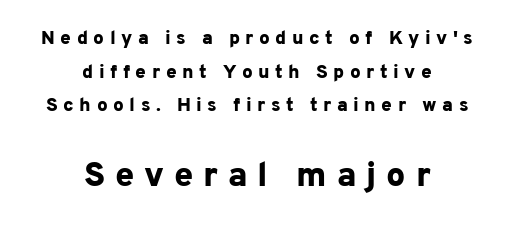
Q: Is the text bold? A: Yes.
Q: Is the text italic (slanted)? A: No, it is upright.
Q: Is the typeface a serif or a sans-serif typeface? A: Sans-serif.
Q: Is the text underlined? A: No.
Q: How is the paragraph aligned? A: Centered.
Q: Is the spacing between letters normal or unusually wide? A: Unusually wide.
Q: Which block of text is set in a larger size, the first (top) or the second (bottom)? A: The second (bottom) one.
Q: Width (condensed, normal, or wide)? A: Normal.
Q: Stroke contrast? A: Low.
Q: x-height? A: Medium.
Q: Monospaced? A: No.
